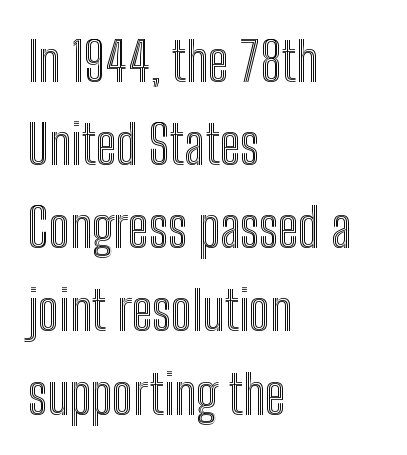
The image shows 54 px condensed type, upright; set left-aligned, normal line spacing (1.54x), normal letter spacing, not underlined; a medium x-height.
